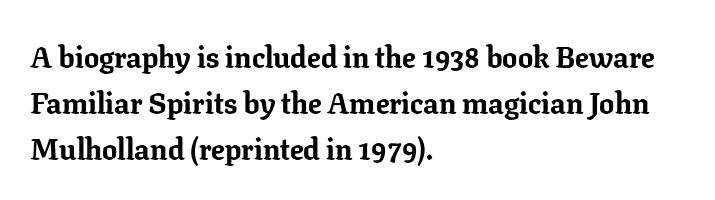
{"serif": "yes", "italic": "no", "bold": "yes", "weight": "bold", "width": "normal", "stroke_contrast": "low", "x_height": "medium", "monospaced": "no", "underline": "no", "align": "left", "line_spacing": "normal", "line_spacing_ratio": 1.54, "letter_spacing": "normal", "letter_spacing_em": 0.0, "glyph_px": 30}
